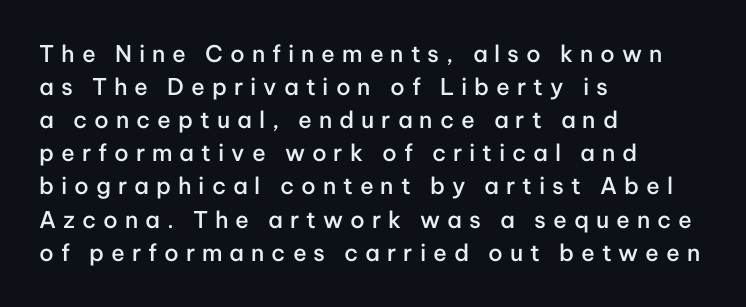
Q: Is the text bold? A: Semi-bold.
Q: Is the text italic (slanted)? A: No, it is upright.
Q: Is the text underlined? A: No.
Q: How is the paragraph aligned? A: Left-aligned.
Q: Is the spacing between letters normal or unusually wide? A: Unusually wide.
Q: Is the spacing between lines tight, normal or loose? A: Normal.
